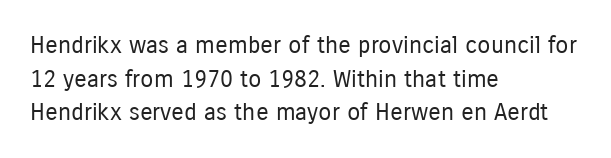
{"italic": "no", "bold": "no", "underline": "no", "align": "left", "line_spacing": "normal", "line_spacing_ratio": 1.4, "letter_spacing": "normal", "letter_spacing_em": 0.0, "glyph_px": 24}
